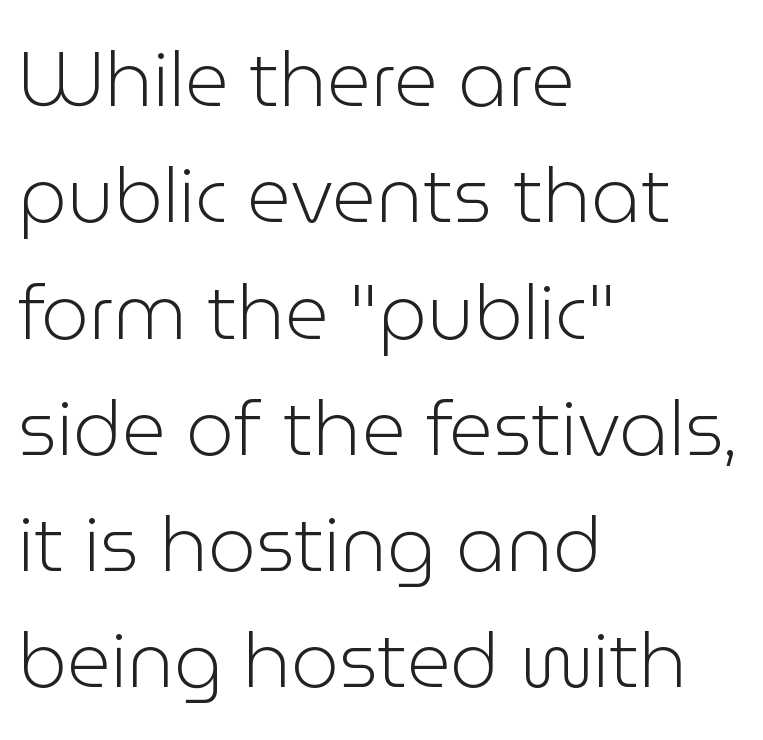
Q: Is the text bold? A: No.
Q: Is the text italic (slanted)? A: No, it is upright.
Q: Is the typeface a serif or a sans-serif typeface? A: Sans-serif.
Q: Is the text underlined? A: No.
Q: How is the paragraph aligned? A: Left-aligned.
Q: Is the spacing between letters normal or unusually wide? A: Normal.
Q: Is the spacing between lines tight, normal or loose? A: Normal.
Q: Width (condensed, normal, or wide)? A: Normal.
Q: Stroke contrast? A: Low.
Q: x-height? A: Medium.
Q: Monospaced? A: No.
